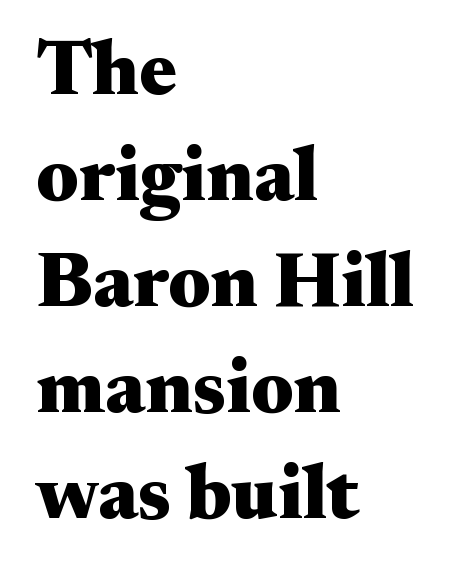
Each letter keeps its own natural width here, so spacing adapts to shape. Weight: bold. Check the space under the baseline: it is left empty. The letterforms sit shoulder to shoulder at normal distance. The specimen reads as upright at a glance. Visually the block forms a straight wall on the left and a jagged coastline on the right.
